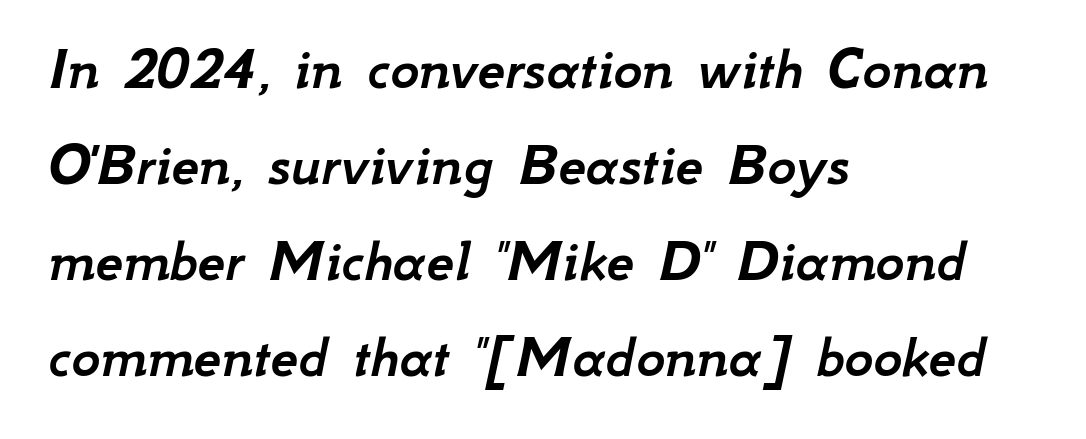
Q: Is the text italic (slanted)? A: Yes, it leans right by about 12 degrees.
Q: Is the text underlined? A: No.
Q: How is the paragraph aligned? A: Left-aligned.
Q: Is the spacing between letters normal or unusually wide? A: Normal.
Q: Is the spacing between lines tight, normal or loose? A: Normal.
Q: Width (condensed, normal, or wide)? A: Normal.
Q: Stroke contrast? A: Low.
Q: x-height? A: Small.
Q: Monospaced? A: No.
